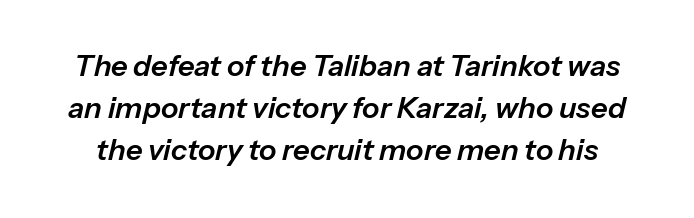
Q: Is the text italic (slanted)? A: Yes, it leans right by about 13 degrees.
Q: Is the text underlined? A: No.
Q: Is the spacing between letters normal or unusually wide? A: Normal.
Q: Is the spacing between lines tight, normal or loose? A: Normal.
Q: Width (condensed, normal, or wide)? A: Normal.
Q: Stroke contrast? A: Low.
Q: x-height? A: Medium.
Q: Monospaced? A: No.
